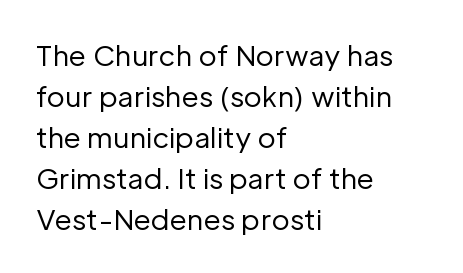
{"serif": "no", "italic": "no", "bold": "no", "weight": "regular", "width": "normal", "stroke_contrast": "low", "x_height": "medium", "monospaced": "no", "underline": "no", "align": "left", "line_spacing": "normal", "line_spacing_ratio": 1.46, "letter_spacing": "normal", "letter_spacing_em": 0.0, "glyph_px": 28}
